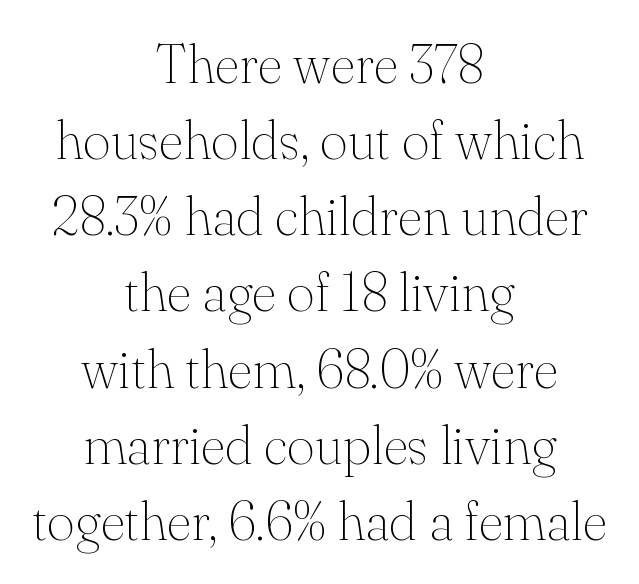
Q: Is the text bold? A: No.
Q: Is the text italic (slanted)? A: No, it is upright.
Q: Is the typeface a serif or a sans-serif typeface? A: Serif.
Q: Is the text underlined? A: No.
Q: How is the paragraph aligned? A: Centered.
Q: Is the spacing between letters normal or unusually wide? A: Normal.
Q: Is the spacing between lines tight, normal or loose? A: Normal.
Q: Width (condensed, normal, or wide)? A: Normal.
Q: Stroke contrast? A: Medium.
Q: x-height? A: Small.
Q: Monospaced? A: No.
